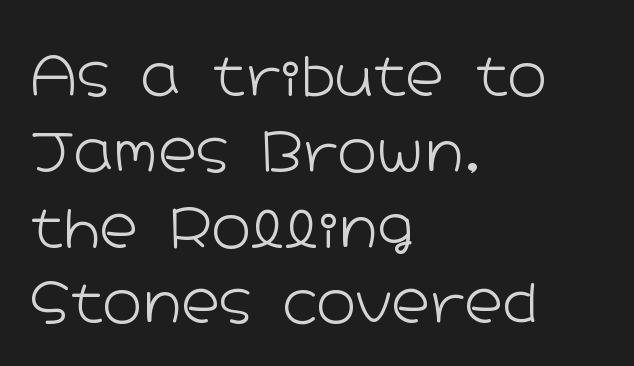
The image shows 53 px light, wide sans-serif type, upright; set left-aligned, normal line spacing (1.43x), normal letter spacing, not underlined; low stroke contrast and a medium x-height.
